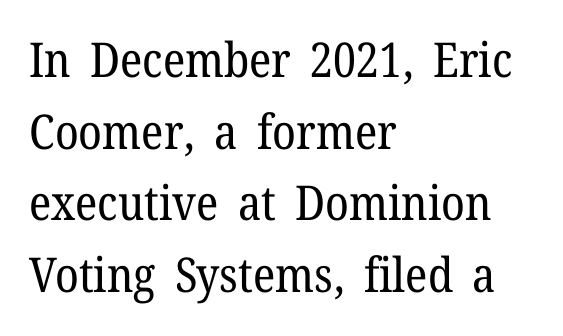
In terms of letterspacing, this is plain default setting. The ragged edge is on the right, which tells us the setting is flush left. Baseline-to-baseline distance is the conventional proportion of letter height. In terms of letterform style, serifs are clearly present. The foot of each line stays bare and open. Vertical strokes here are truly vertical.
